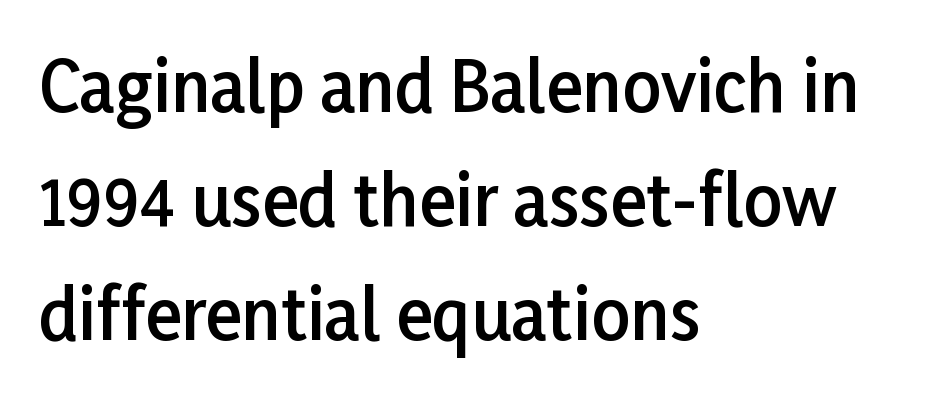
{"serif": "no", "italic": "no", "bold": "semi", "weight": "semibold", "width": "normal", "stroke_contrast": "low", "x_height": "medium", "monospaced": "no", "underline": "no", "align": "left", "line_spacing": "normal", "line_spacing_ratio": 1.68, "letter_spacing": "normal", "letter_spacing_em": 0.0, "glyph_px": 68}
